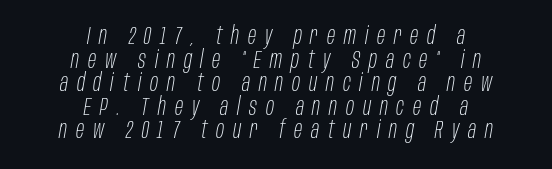
{"italic": "yes", "lean": "right", "slant_degrees": 10, "bold": "no", "underline": "no", "align": "center", "line_spacing": "tight", "line_spacing_ratio": 0.98, "letter_spacing": "wide", "letter_spacing_em": 0.37, "glyph_px": 24}
